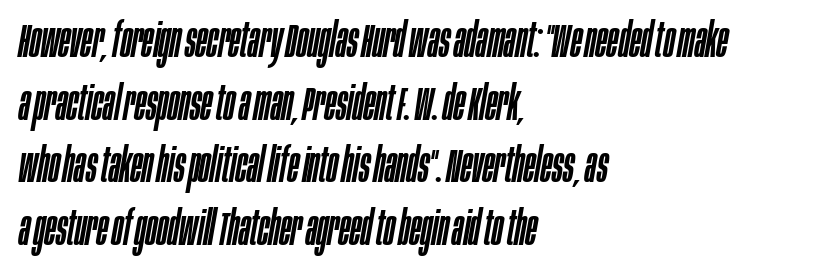
Whoever set this chose a conventional vertical rhythm. Character widths vary here, with narrow letters taking less room than wide ones. Short and long lines alike share a common starting point at left. Short note: letters normally spaced.
